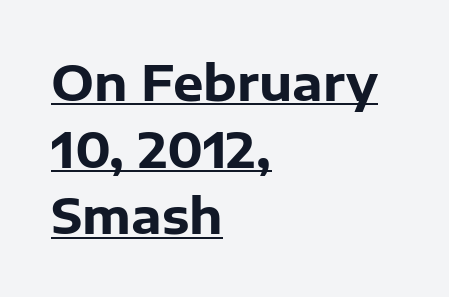
The image shows 48 px heavy sans-serif type, upright; set left-aligned, normal line spacing (1.39x), normal letter spacing, underlined; low stroke contrast and a medium x-height.
